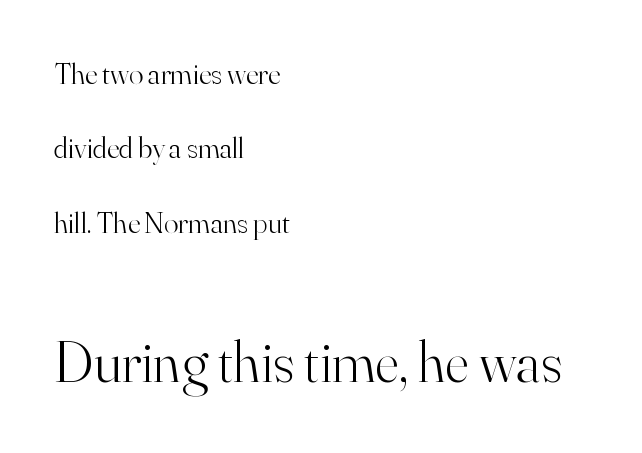
{"serif": "yes", "italic": "no", "bold": "no", "weight": "light", "width": "normal", "stroke_contrast": "high", "x_height": "small", "monospaced": "no", "underline": "no", "align": "left", "line_spacing": "loose", "line_spacing_ratio": 2.48, "letter_spacing": "normal", "letter_spacing_em": 0.0, "larger_block": "second", "size_ratio": 1.97, "glyph_px": 59}
